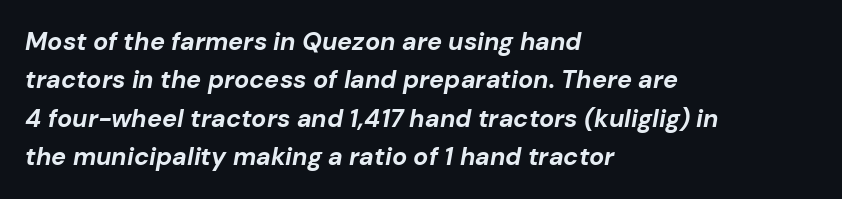
The image shows 25 px bold type, italic (leaning right); set left-aligned, normal line spacing (1.54x), normal letter spacing, not underlined.
